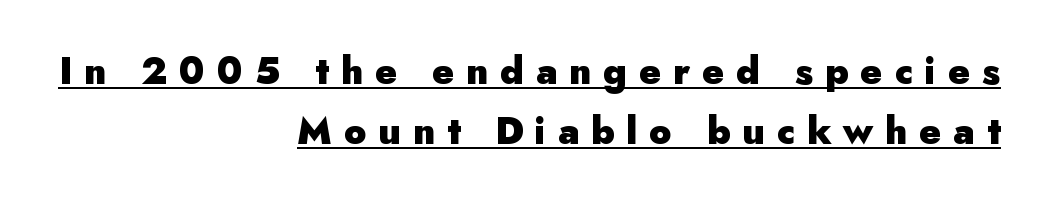
Q: Is the text bold? A: Yes.
Q: Is the text italic (slanted)? A: No, it is upright.
Q: Is the typeface a serif or a sans-serif typeface? A: Sans-serif.
Q: Is the text underlined? A: Yes.
Q: How is the paragraph aligned? A: Right-aligned.
Q: Is the spacing between letters normal or unusually wide? A: Unusually wide.
Q: Is the spacing between lines tight, normal or loose? A: Normal.
Q: Width (condensed, normal, or wide)? A: Normal.
Q: Stroke contrast? A: Low.
Q: x-height? A: Small.
Q: Monospaced? A: No.
